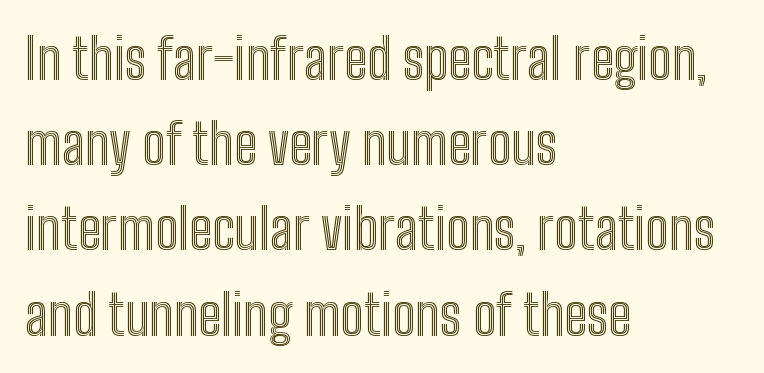
Unlike italic type, these characters show no tilt at all. Honestly, the row spacing looks completely unremarkable. Standard letterfit; no display-style spreading of the glyphs. Is this a fixed-width face? No — the glyphs have proportional, varying widths. The typesetter chose a ragged-right arrangement here.
